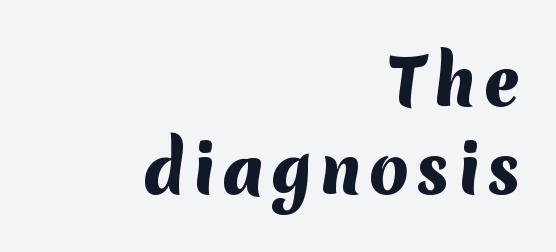
The image shows 64 px heavy sans-serif type; set right-aligned, normal line spacing (1.38x), not underlined; medium stroke contrast and a medium x-height.
